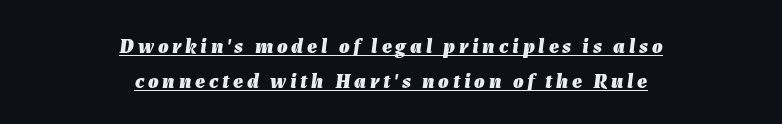
Q: Is the text bold? A: Yes.
Q: Is the text italic (slanted)? A: Yes, it leans right by about 7 degrees.
Q: Is the text underlined? A: Yes.
Q: How is the paragraph aligned? A: Centered.
Q: Is the spacing between lines tight, normal or loose? A: Normal.
